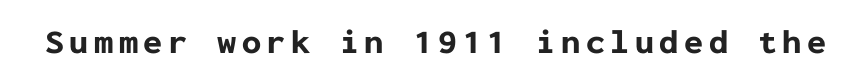
Q: Is the text bold? A: Yes.
Q: Is the text italic (slanted)? A: No, it is upright.
Q: Is the typeface a serif or a sans-serif typeface? A: Sans-serif.
Q: Is the text underlined? A: No.
Q: Width (condensed, normal, or wide)? A: Normal.
Q: Stroke contrast? A: Low.
Q: x-height? A: Medium.
Q: Monospaced? A: Yes.
